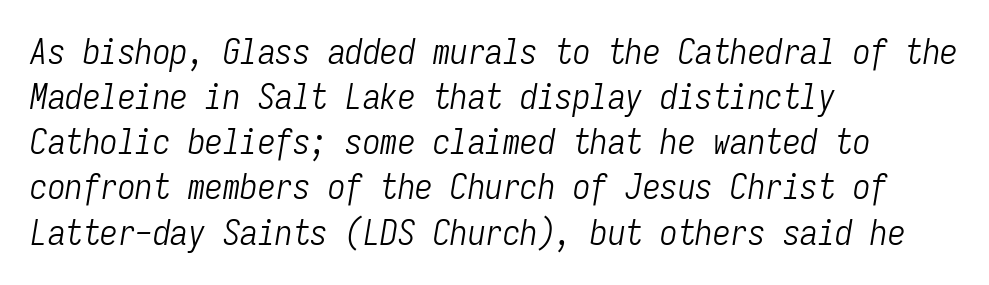
The vertical gap from one line to the next is medium. Typeset ragged right — the left edge is the straight one. The horizontal fit of the characters is conventional and even. Spacing verdict: monospaced, one width for all characters. It's the slanting kind of type. Is the type heavy? It reads as light-to-regular instead.
